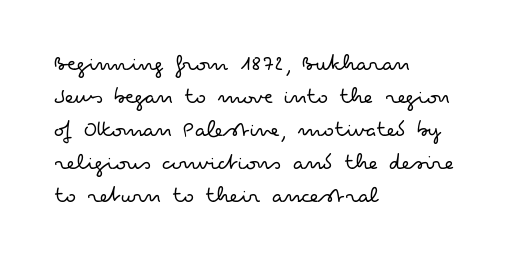
These lines stack with their left ends in a neat column. Letters rest on an invisible, unmarked baseline. The lines sit at an ordinary, default distance from one another. The type sits square on the baseline with zero lean. No letter is thick-stroked: the sample isn't bold. Default kerning and tracking; the words read as compact shapes.
